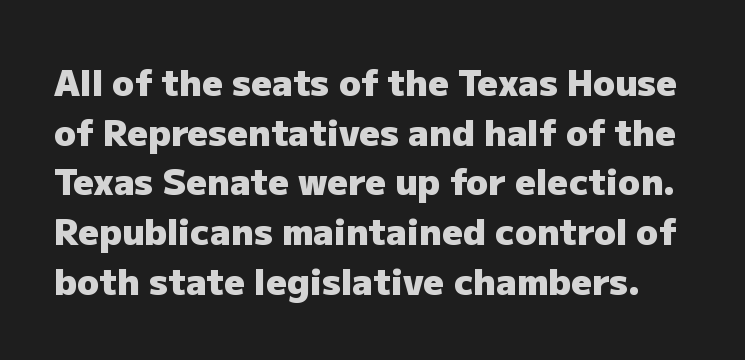
The image shows 36 px heavy sans-serif type, upright; set normal line spacing (1.38x), normal letter spacing, not underlined; low stroke contrast and a medium x-height.
